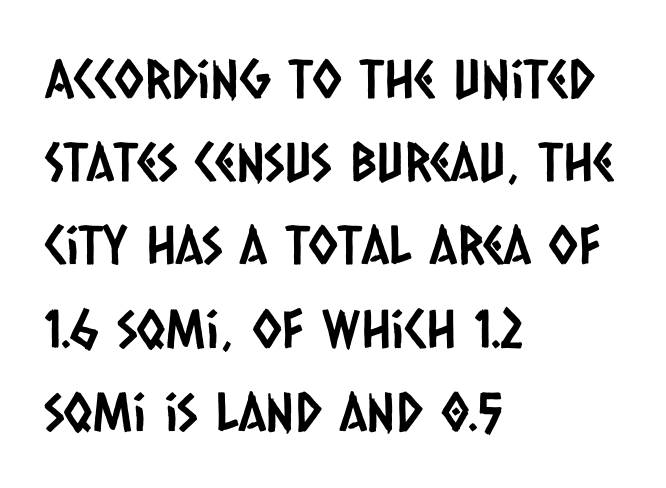
The area under the type is left untouched. In terms of letterform style, serifs are entirely absent. A typesetter would call this leading conventional body-copy spacing. This rendering uses left alignment, leaving the right contour irregular. The letters advance in unequal steps, a hallmark of proportional type.
